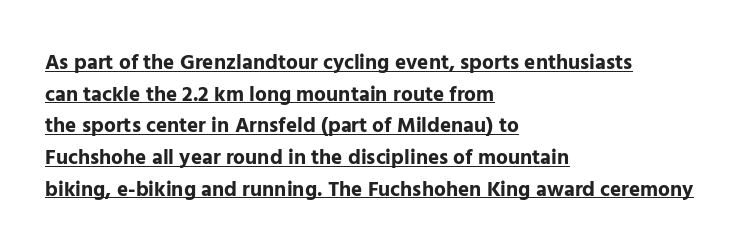
The image shows 21 px bold type, upright; set left-aligned, normal line spacing (1.51x), normal letter spacing, underlined.
